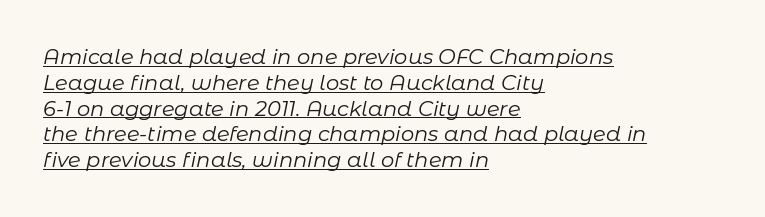
Summary of weight: not heavy and not bold. Glyph-to-glyph distance matches everyday printed text. Short and long lines alike share a common starting point at left. Style check: oblique. The words here are underlined.
